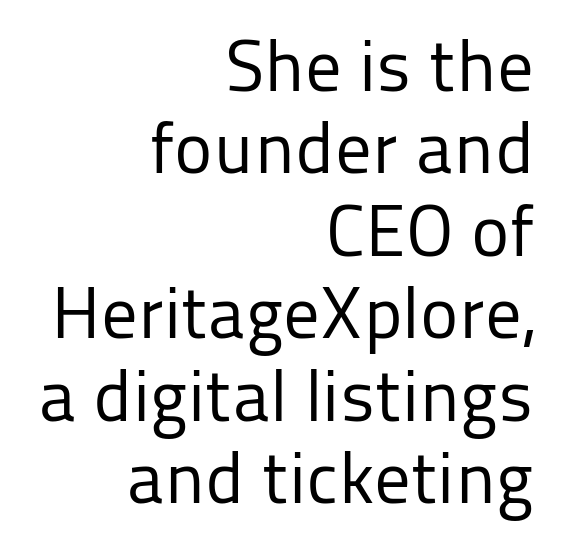
Q: Is the text bold? A: No.
Q: Is the text italic (slanted)? A: No, it is upright.
Q: Is the typeface a serif or a sans-serif typeface? A: Sans-serif.
Q: Is the text underlined? A: No.
Q: How is the paragraph aligned? A: Right-aligned.
Q: Is the spacing between letters normal or unusually wide? A: Normal.
Q: Is the spacing between lines tight, normal or loose? A: Tight.
Q: Width (condensed, normal, or wide)? A: Normal.
Q: Stroke contrast? A: Low.
Q: x-height? A: Medium.
Q: Monospaced? A: No.
